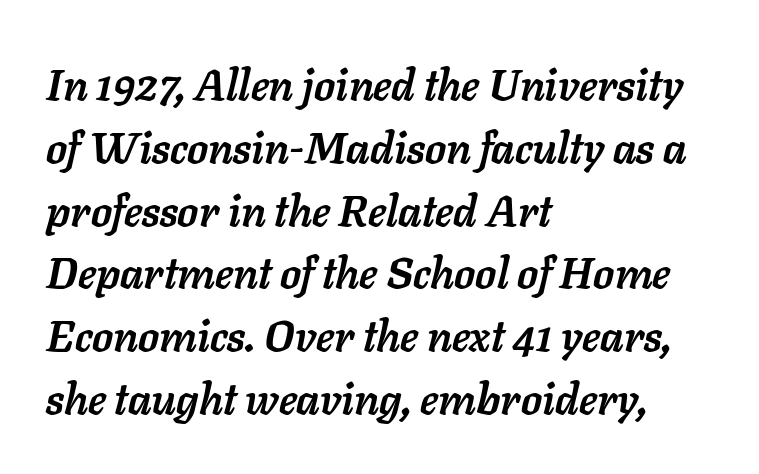
Standard letterfit; no display-style spreading of the glyphs. The passage shown is typed in a proportional face where columns would drift. The lettering tilts uniformly, giving the passage an italic look. This sample is left-justified, so line endings fall wherever the words run out. The line-height multiplier appears to be the usual default.
